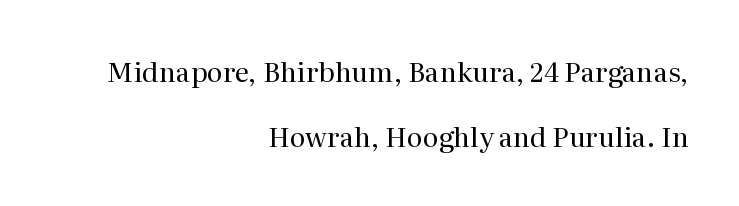
Line endings align vertically; line beginnings do not. Is this a heavy cut? Hardly; it is regular or lighter. Nothing unusual about the tracking: characters are spaced as the font intends. Posture: straight, roman, zero tilt. Descenders are the only things crossing below the line. The block of text is sparse from top to bottom, with ample space between rows.
